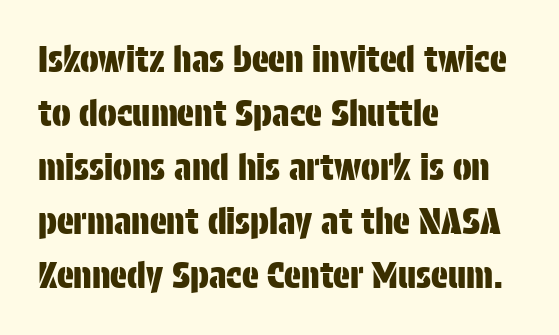
No extra tracking has been applied to these lines. Leading matches the norm, producing a regular column. Varying glyph widths throughout — classic text-font behaviour. The type family on display is of the sans-serif kind.
